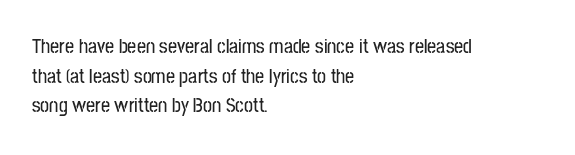
{"italic": "no", "underline": "no", "align": "left", "line_spacing": "normal", "line_spacing_ratio": 1.48, "letter_spacing": "normal", "letter_spacing_em": 0.0, "glyph_px": 20}
